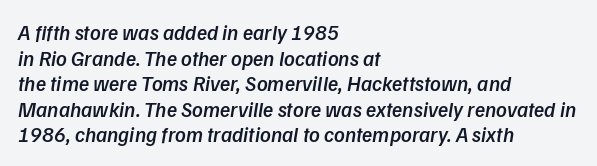
Q: Is the text bold? A: Semi-bold.
Q: Is the text underlined? A: No.
Q: How is the paragraph aligned? A: Left-aligned.
Q: Is the spacing between letters normal or unusually wide? A: Normal.
